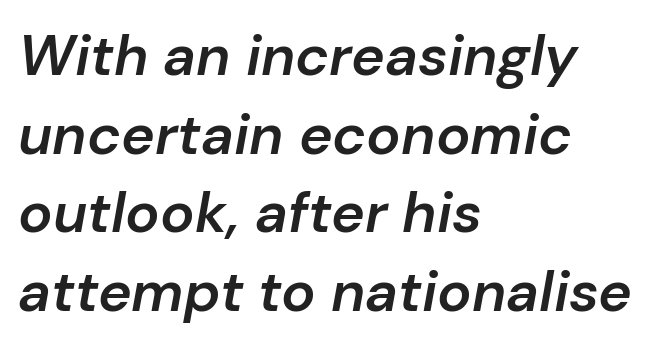
Q: Is the text bold? A: Semi-bold.
Q: Is the text italic (slanted)? A: Yes, it leans right by about 10 degrees.
Q: Is the text underlined? A: No.
Q: How is the paragraph aligned? A: Left-aligned.
Q: Is the spacing between letters normal or unusually wide? A: Normal.
Q: Is the spacing between lines tight, normal or loose? A: Normal.
Q: Width (condensed, normal, or wide)? A: Normal.
Q: Stroke contrast? A: Low.
Q: x-height? A: Medium.
Q: Monospaced? A: No.
